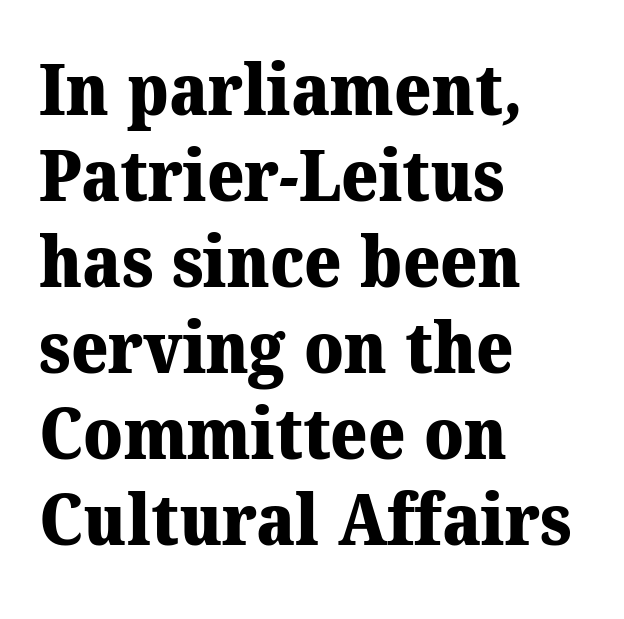
Q: Is the text bold? A: Yes.
Q: Is the typeface a serif or a sans-serif typeface? A: Serif.
Q: Is the text underlined? A: No.
Q: How is the paragraph aligned? A: Left-aligned.
Q: Is the spacing between letters normal or unusually wide? A: Normal.
Q: Width (condensed, normal, or wide)? A: Normal.
Q: Stroke contrast? A: Medium.
Q: x-height? A: Medium.
Q: Monospaced? A: No.
